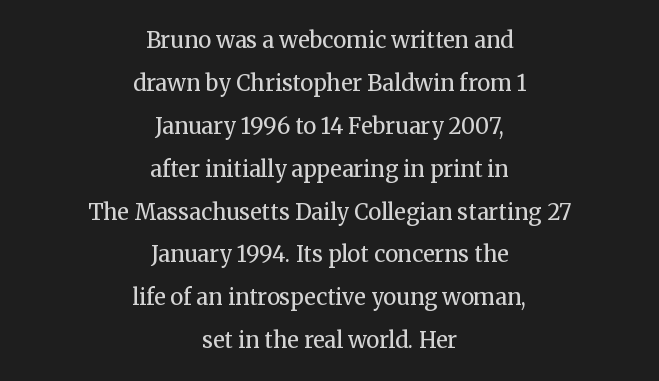
This rendering uses center alignment, leaving both contours irregular but symmetric. This is not heavy type; no bold has been used. Spacing between characters is what you'd get straight out of the box. Designer's note — italics off, roman on. Summary of vertical rhythm: relaxed, with wide interline spacing.
